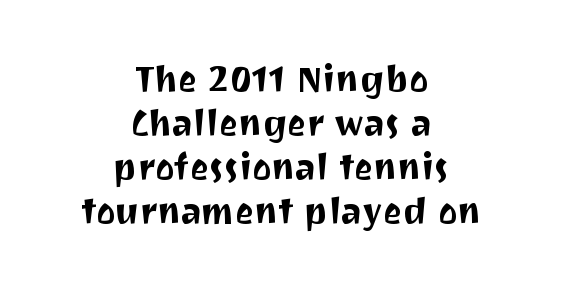
Q: Is the text italic (slanted)? A: No, it is upright.
Q: Is the typeface a serif or a sans-serif typeface? A: Sans-serif.
Q: Is the text underlined? A: No.
Q: How is the paragraph aligned? A: Centered.
Q: Is the spacing between letters normal or unusually wide? A: Normal.
Q: Width (condensed, normal, or wide)? A: Normal.
Q: Stroke contrast? A: Medium.
Q: x-height? A: Medium.
Q: Monospaced? A: No.
